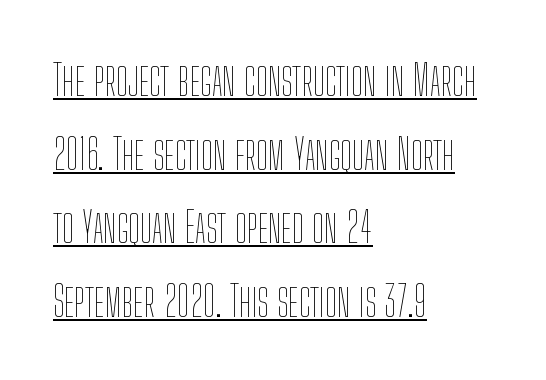
The image shows 43 px thin, condensed type, upright; set left-aligned, line spacing 1.71x, normal letter spacing, underlined; low stroke contrast and a medium x-height.
